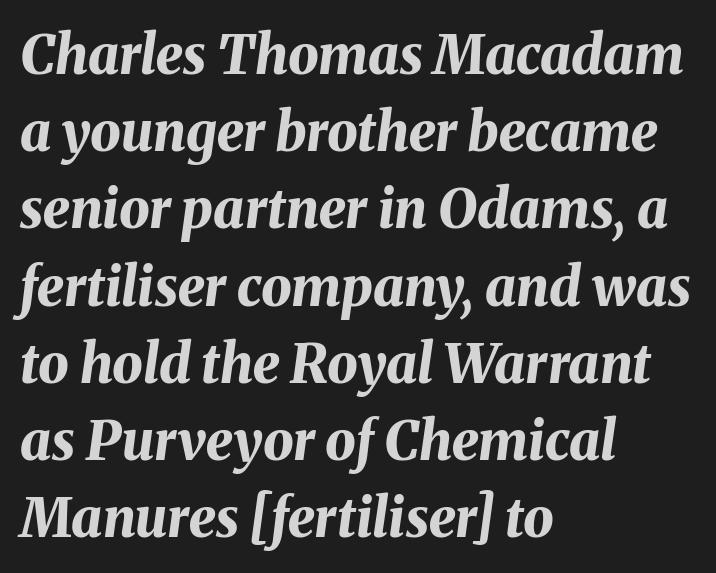
The image shows 54 px bold type, italic (leaning right); set left-aligned, normal line spacing (1.43x), normal letter spacing, not underlined; medium stroke contrast and a medium x-height.
